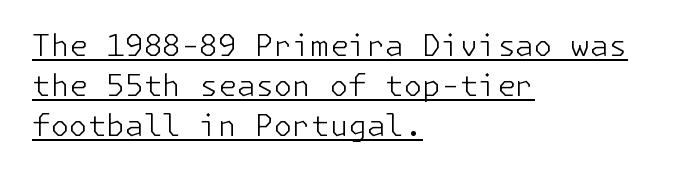
If you drew a line through each stem, it would be perfectly vertical. The weight would be labelled regular, book, light, or lighter still. The rendering anchors every line to the left-hand side. The rendering keeps characters at their native spacing. Honestly, the row spacing looks completely unremarkable.
